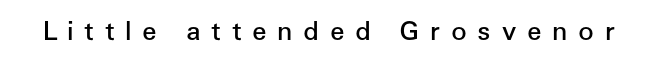
{"italic": "no", "bold": "semi", "underline": "no", "letter_spacing": "wide", "letter_spacing_em": 0.41, "glyph_px": 26}
